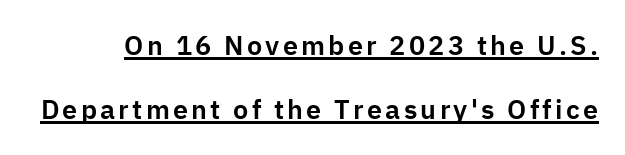
Q: Is the text italic (slanted)? A: No, it is upright.
Q: Is the text underlined? A: Yes.
Q: Is the spacing between lines tight, normal or loose? A: Loose.
